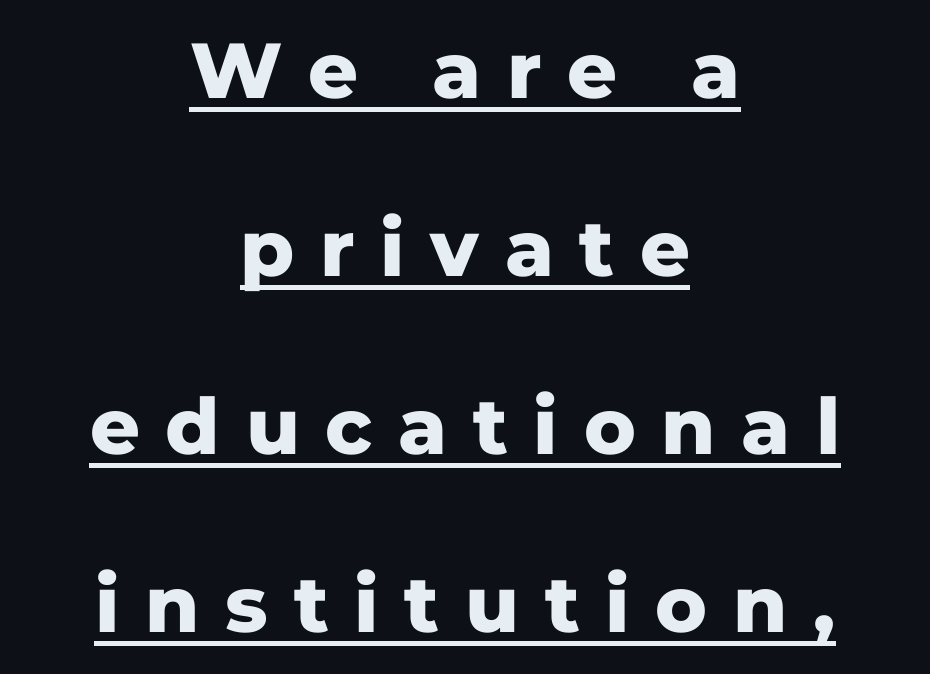
Observe the wide spacing: letters keep a clear distance from each other. The typesetter has applied underlining to the passage shown. You could not count columns in this text — the font is proportionally spaced. You could fit nearly another row in the gap between these rows. In terms of weight, the rendering is a true, heavy bold.
